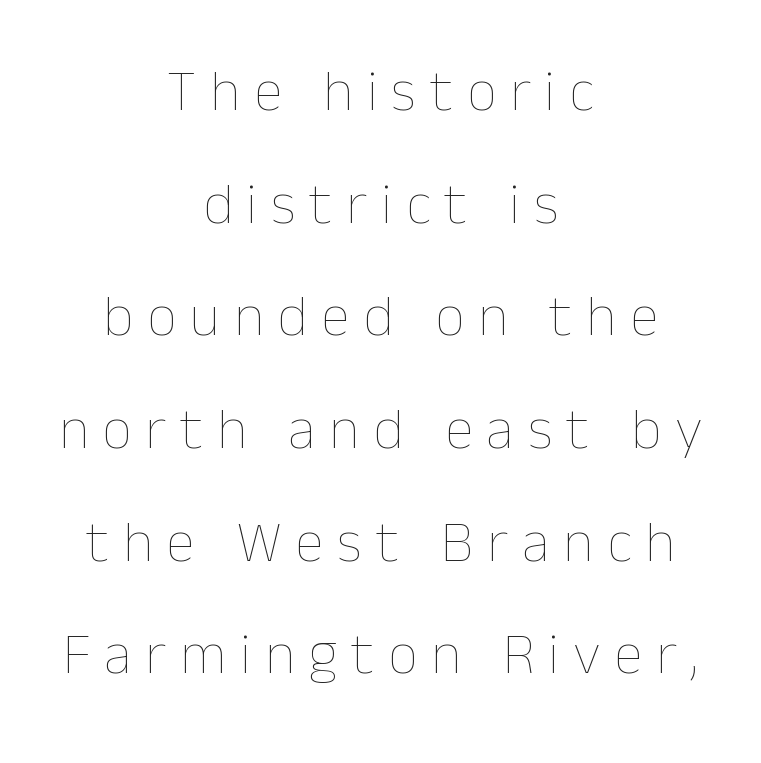
Character widths vary here, with narrow letters taking less room than wide ones. The horizontal fit of the characters is loose and conspicuously gappy. A typesetter would mark this as roman, not italic. The compositor balanced each line on the midline. The passage shown stacks its lines with a broad gap.
